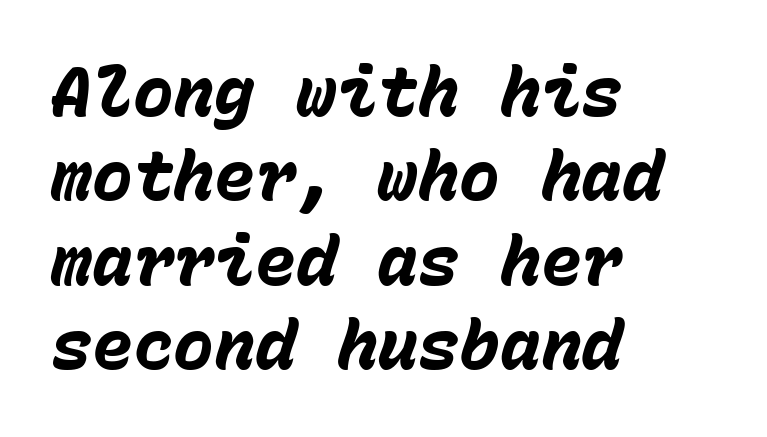
The rendering keeps characters at their native spacing. Is this a fixed-width face? Yes — each glyph sits in an identical cell. There's an unmistakable incline to the writing here. Only glyphs here, with clear space below each row. Line beginnings align vertically; line endings do not. These words are printed bold, with thick strokes throughout.
